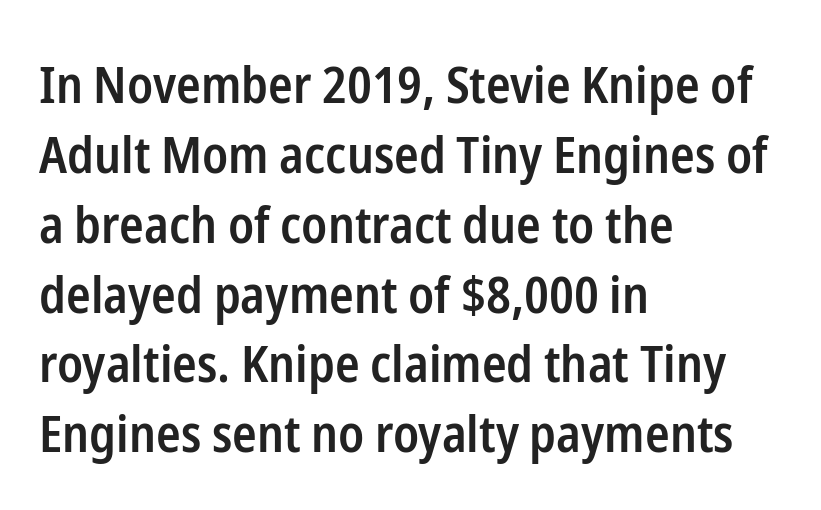
Each word holds together tightly as a unit, with standard inter-letter gaps. A semibold gives these letters moderate extra thickness, short of bold. Descenders are the only things crossing below the line. These lines are set flush left with a ragged right edge.
